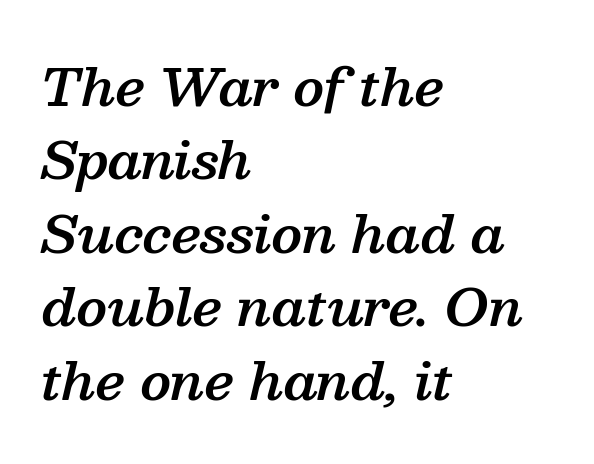
Q: Is the text bold? A: Semi-bold.
Q: Is the text italic (slanted)? A: Yes, it leans right by about 13 degrees.
Q: Is the typeface a serif or a sans-serif typeface? A: Serif.
Q: Is the text underlined? A: No.
Q: How is the paragraph aligned? A: Left-aligned.
Q: Is the spacing between letters normal or unusually wide? A: Normal.
Q: Is the spacing between lines tight, normal or loose? A: Normal.
Q: Width (condensed, normal, or wide)? A: Normal.
Q: Stroke contrast? A: Medium.
Q: x-height? A: Medium.
Q: Monospaced? A: No.
